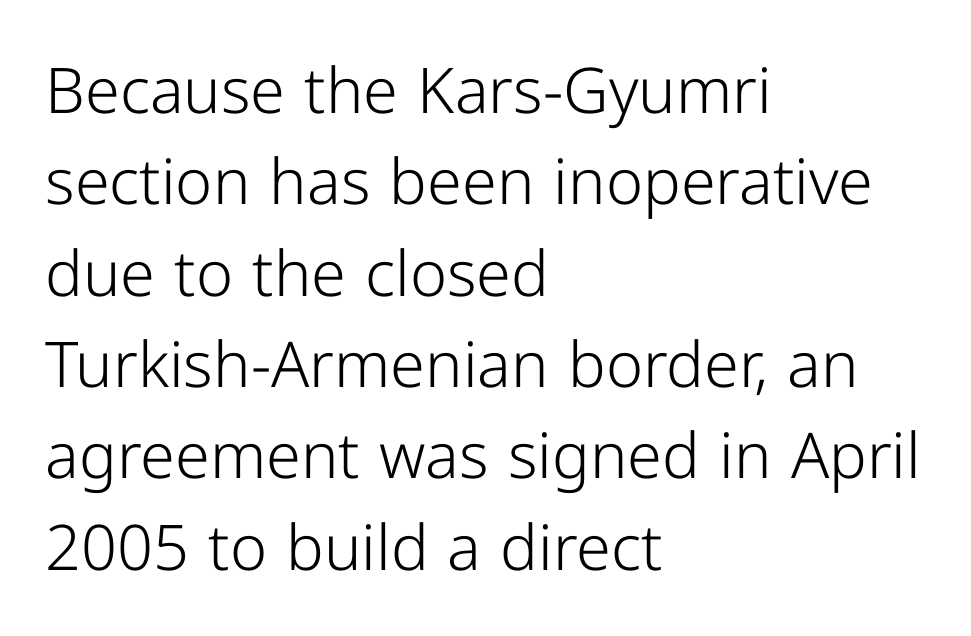
Q: Is the text bold? A: No.
Q: Is the text italic (slanted)? A: No, it is upright.
Q: Is the typeface a serif or a sans-serif typeface? A: Sans-serif.
Q: Is the text underlined? A: No.
Q: How is the paragraph aligned? A: Left-aligned.
Q: Is the spacing between letters normal or unusually wide? A: Normal.
Q: Is the spacing between lines tight, normal or loose? A: Normal.
Q: Width (condensed, normal, or wide)? A: Normal.
Q: Stroke contrast? A: Low.
Q: x-height? A: Medium.
Q: Monospaced? A: No.
